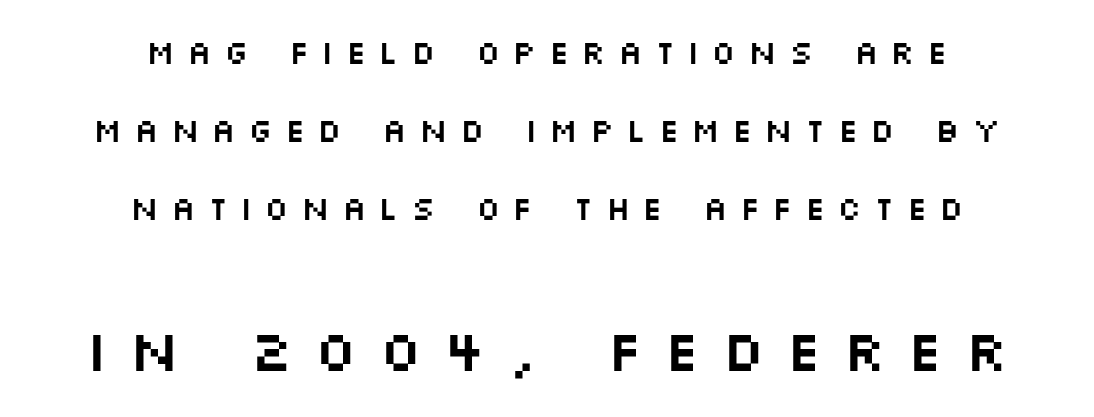
Q: Is the text italic (slanted)? A: No, it is upright.
Q: Is the typeface a serif or a sans-serif typeface? A: Sans-serif.
Q: Is the text underlined? A: No.
Q: How is the paragraph aligned? A: Centered.
Q: Is the spacing between letters normal or unusually wide? A: Unusually wide.
Q: Is the spacing between lines tight, normal or loose? A: Loose.
Q: Which block of text is set in a larger size, the first (top) or the second (bottom)? A: The second (bottom) one.
Q: Width (condensed, normal, or wide)? A: Wide.
Q: Stroke contrast? A: Medium.
Q: x-height? A: Large.
Q: Monospaced? A: No.
